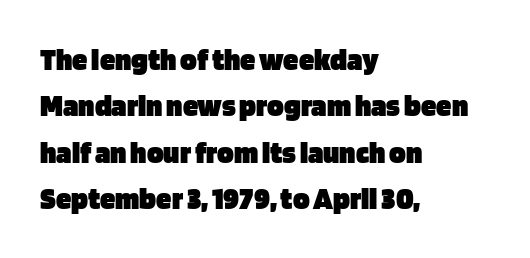
No italicization has been applied; the sample stays upright. The letterforms sit shoulder to shoulder at normal distance. The passage shown is emphatically bold. This block has exactly the height ordinary leading produces. The designer went with a sans here, leaving each stem footless. The ragged edge is on the right, which tells us the setting is flush left.
